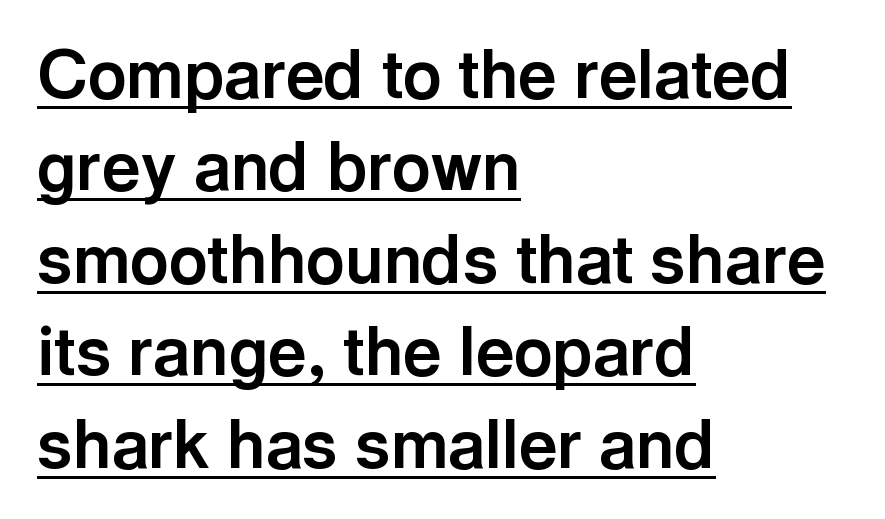
Q: Is the text bold? A: Yes.
Q: Is the text italic (slanted)? A: No, it is upright.
Q: Is the typeface a serif or a sans-serif typeface? A: Sans-serif.
Q: Is the text underlined? A: Yes.
Q: How is the paragraph aligned? A: Left-aligned.
Q: Is the spacing between letters normal or unusually wide? A: Normal.
Q: Is the spacing between lines tight, normal or loose? A: Normal.
Q: Width (condensed, normal, or wide)? A: Normal.
Q: x-height? A: Medium.
Q: Monospaced? A: No.
